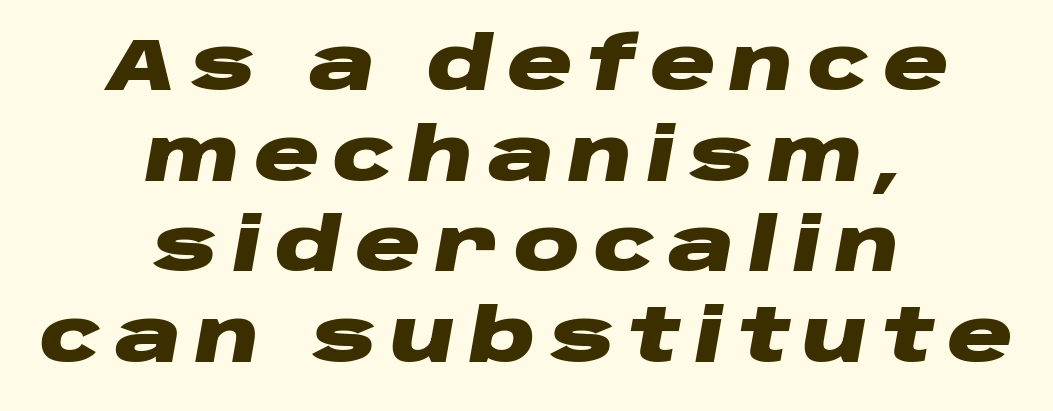
{"italic": "yes", "lean": "right", "slant_degrees": 10, "bold": "yes", "weight": "heavy", "width": "wide", "stroke_contrast": "low", "x_height": "large", "monospaced": "no", "underline": "no", "align": "center", "line_spacing_ratio": 1.24, "glyph_px": 73}
